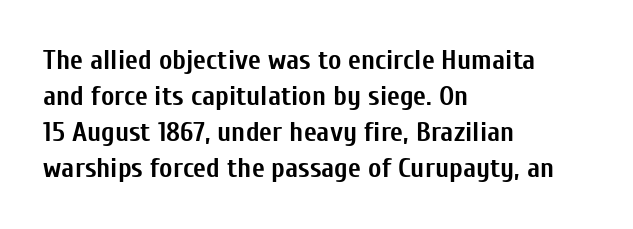
The image shows 28 px semibold, condensed sans-serif type, upright; set left-aligned, normal line spacing (1.29x), normal letter spacing, not underlined; low stroke contrast and a medium x-height.
